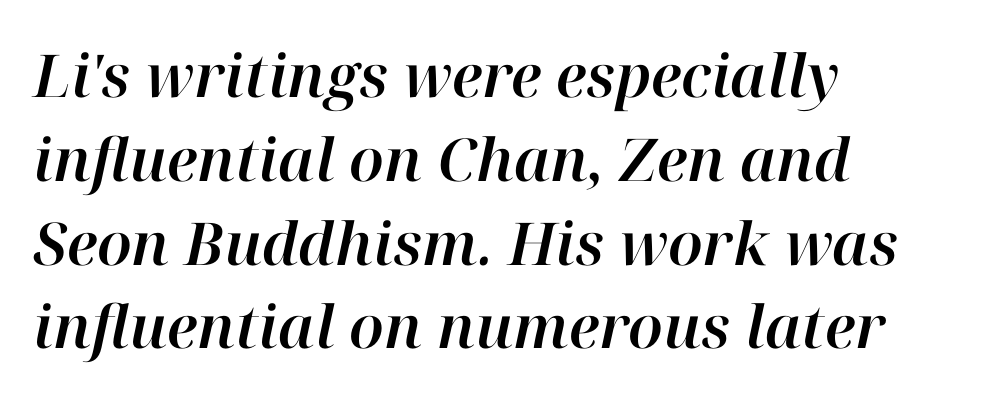
Q: Is the text italic (slanted)? A: Yes, it leans right by about 12 degrees.
Q: Is the text underlined? A: No.
Q: How is the paragraph aligned? A: Left-aligned.
Q: Is the spacing between letters normal or unusually wide? A: Normal.
Q: Is the spacing between lines tight, normal or loose? A: Normal.
Q: Width (condensed, normal, or wide)? A: Normal.
Q: Stroke contrast? A: High.
Q: x-height? A: Medium.
Q: Monospaced? A: No.
